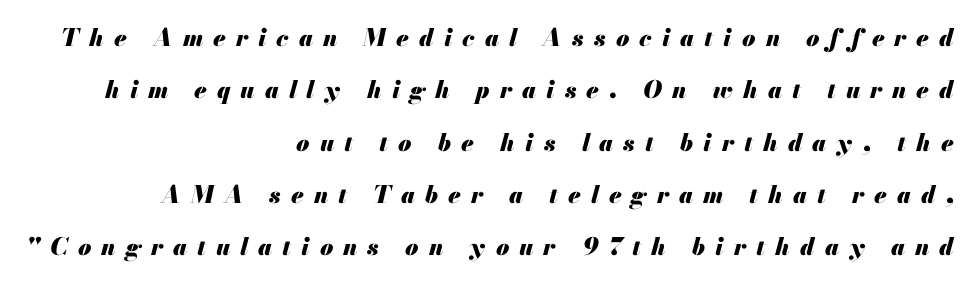
Q: Is the text bold? A: Yes.
Q: Is the text italic (slanted)? A: Yes, it leans right by about 13 degrees.
Q: Is the text underlined? A: No.
Q: How is the paragraph aligned? A: Right-aligned.
Q: Is the spacing between letters normal or unusually wide? A: Unusually wide.
Q: Is the spacing between lines tight, normal or loose? A: Loose.
